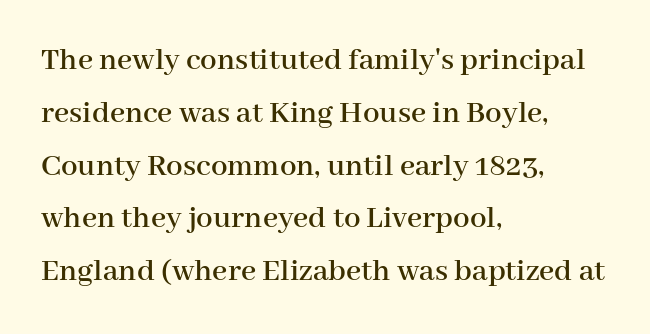
{"serif": "yes", "italic": "no", "width": "normal", "stroke_contrast": "high", "x_height": "medium", "monospaced": "no", "underline": "no", "align": "left", "line_spacing": "normal", "line_spacing_ratio": 1.6, "letter_spacing": "normal", "letter_spacing_em": 0.0, "glyph_px": 33}
